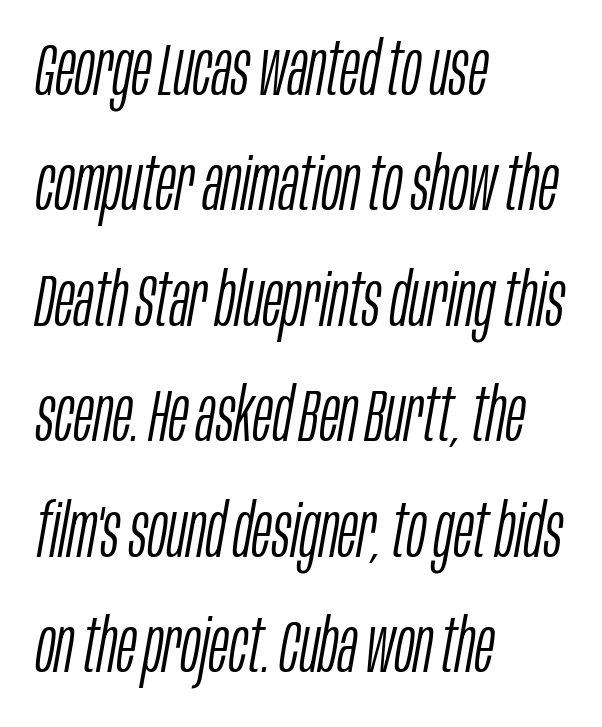
{"italic": "yes", "lean": "right", "slant_degrees": 10, "bold": "no", "weight": "light", "width": "condensed", "stroke_contrast": "low", "x_height": "large", "monospaced": "no", "underline": "no", "align": "left", "line_spacing": "normal", "line_spacing_ratio": 1.56, "letter_spacing": "normal", "letter_spacing_em": 0.0, "glyph_px": 74}
